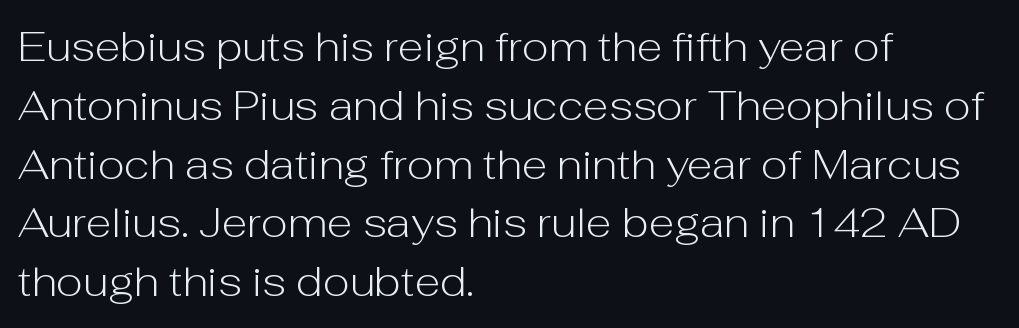
The image shows 42 px light sans-serif type, upright; set left-aligned, normal line spacing (1.4x), normal letter spacing, not underlined; low stroke contrast and a medium x-height.
